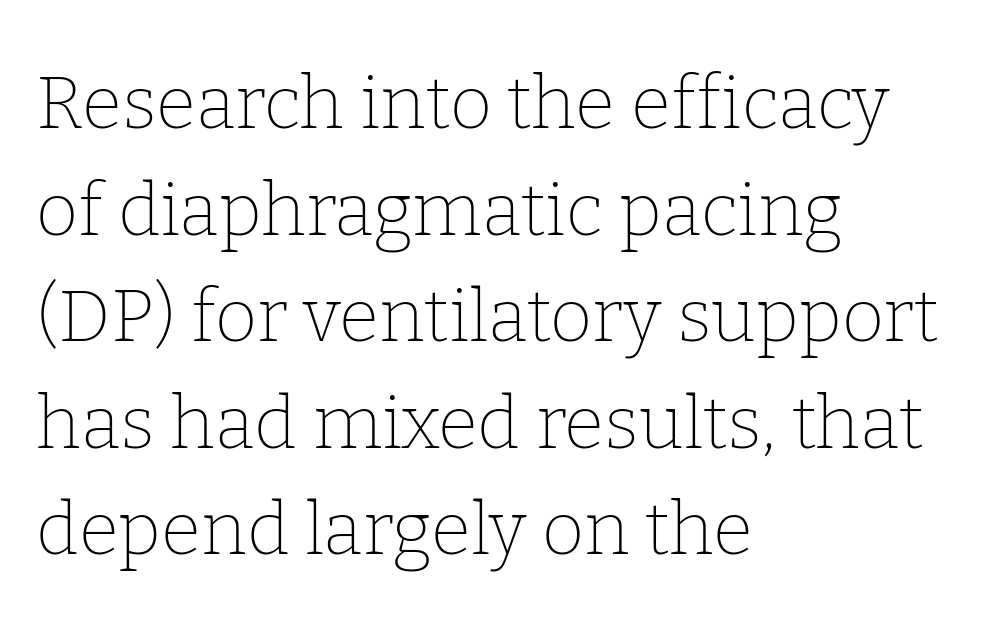
Q: Is the text bold? A: No.
Q: Is the text italic (slanted)? A: No, it is upright.
Q: Is the typeface a serif or a sans-serif typeface? A: Serif.
Q: Is the text underlined? A: No.
Q: How is the paragraph aligned? A: Left-aligned.
Q: Is the spacing between letters normal or unusually wide? A: Normal.
Q: Is the spacing between lines tight, normal or loose? A: Normal.
Q: Width (condensed, normal, or wide)? A: Normal.
Q: Stroke contrast? A: Low.
Q: x-height? A: Medium.
Q: Monospaced? A: No.
